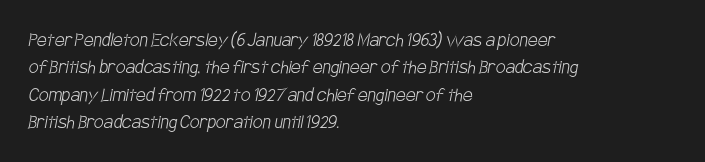
The image shows 22 px text type; set left-aligned, normal line spacing (1.25x), normal letter spacing, not underlined.
